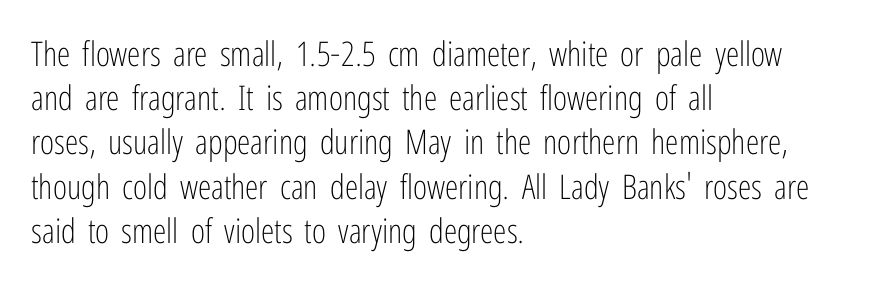
The image shows 34 px light, condensed sans-serif type, upright; set left-aligned, normal line spacing (1.3x), normal letter spacing, not underlined; low stroke contrast and a medium x-height.
